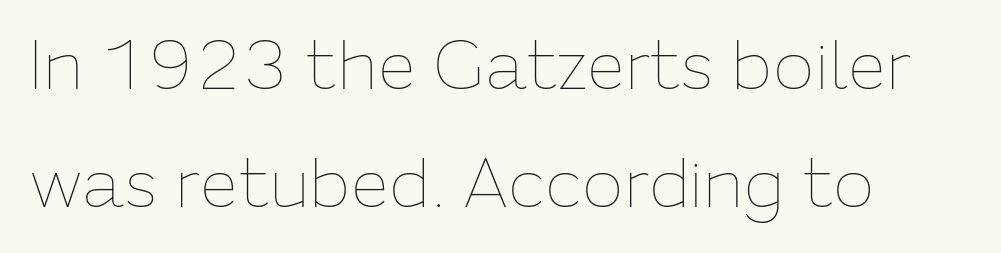
Q: Is the text bold? A: No.
Q: Is the text italic (slanted)? A: No, it is upright.
Q: Is the text underlined? A: No.
Q: How is the paragraph aligned? A: Left-aligned.
Q: Is the spacing between letters normal or unusually wide? A: Normal.
Q: Width (condensed, normal, or wide)? A: Normal.
Q: Stroke contrast? A: Low.
Q: x-height? A: Medium.
Q: Monospaced? A: No.
